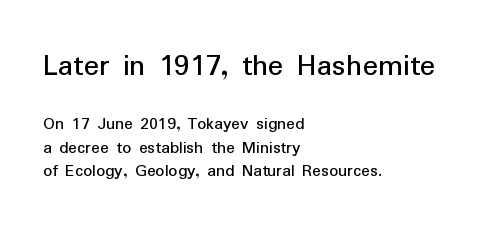
The image shows 32 px regular-weight sans-serif type, upright; set left-aligned, normal line spacing (1.32x), normal letter spacing, not underlined; the first (top) block is 1.78x larger; low stroke contrast and a medium x-height.
